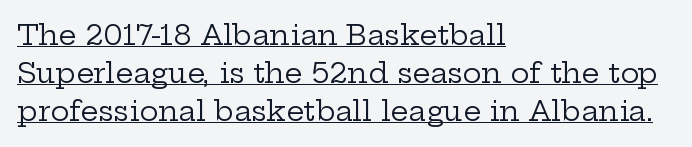
The image shows 28 px regular-weight, wide serif type, upright; set left-aligned, normal line spacing (1.36x), normal letter spacing, underlined; low stroke contrast and a medium x-height.
